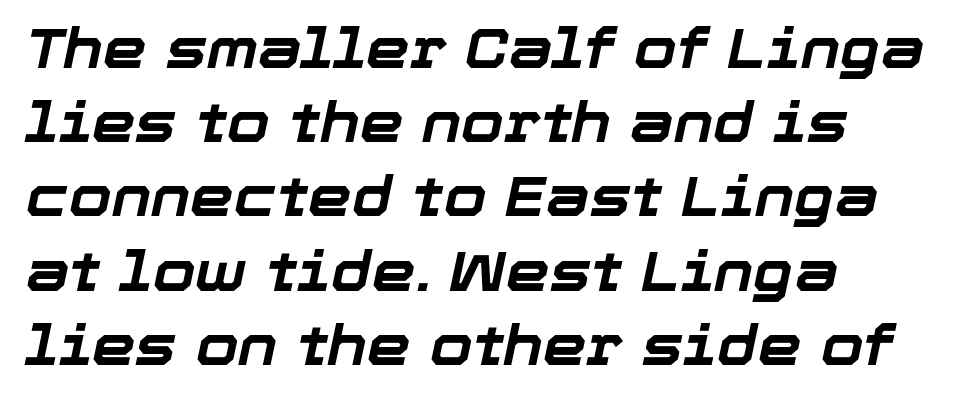
{"italic": "yes", "lean": "right", "slant_degrees": 12, "bold": "yes", "weight": "bold", "width": "normal", "stroke_contrast": "low", "x_height": "medium", "monospaced": "no", "underline": "no", "align": "left", "line_spacing": "normal", "line_spacing_ratio": 1.35, "letter_spacing": "normal", "letter_spacing_em": 0.0, "glyph_px": 55}
